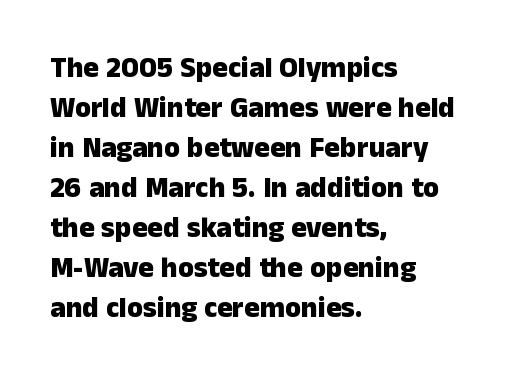
The image shows 29 px heavy sans-serif type, upright; set left-aligned, normal line spacing (1.38x), normal letter spacing, not underlined; low stroke contrast and a medium x-height.
